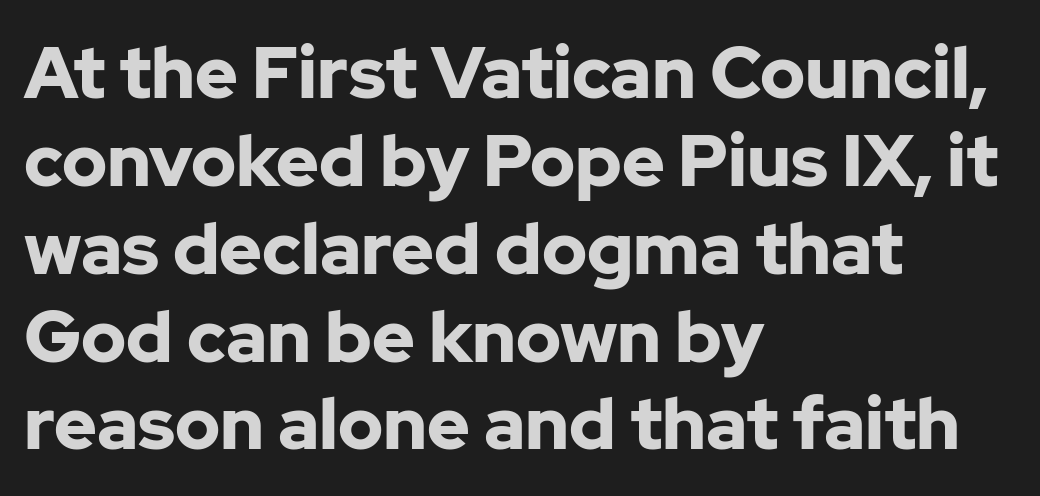
Lines of text with bare space underneath. You can tell from the bare stems that sans-serif type was used. Letter spacing: default. Each letter keeps its own natural width here, so spacing adapts to shape. A student would call this left alignment; a typographer would say flush left, rag right.
